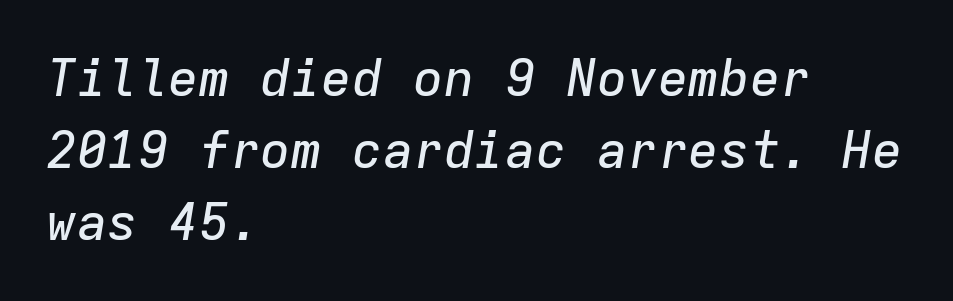
{"italic": "yes", "lean": "right", "slant_degrees": 9, "width": "normal", "stroke_contrast": "low", "x_height": "medium", "monospaced": "yes", "underline": "no", "align": "left", "line_spacing": "normal", "line_spacing_ratio": 1.41, "letter_spacing": "normal", "letter_spacing_em": 0.0, "glyph_px": 51}
